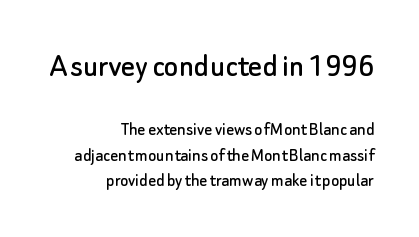
{"serif": "no", "italic": "no", "width": "normal", "stroke_contrast": "low", "x_height": "small", "monospaced": "no", "underline": "no", "align": "right", "line_spacing": "normal", "line_spacing_ratio": 1.33, "letter_spacing": "normal", "letter_spacing_em": 0.0, "larger_block": "first", "size_ratio": 1.79, "glyph_px": 34}
